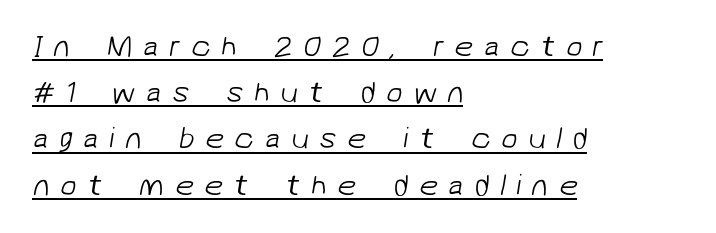
{"serif": "no", "bold": "no", "weight": "light", "width": "normal", "stroke_contrast": "low", "x_height": "medium", "monospaced": "no", "underline": "yes", "align": "left", "line_spacing": "normal", "line_spacing_ratio": 1.54, "letter_spacing": "wide", "letter_spacing_em": 0.35, "glyph_px": 30}
